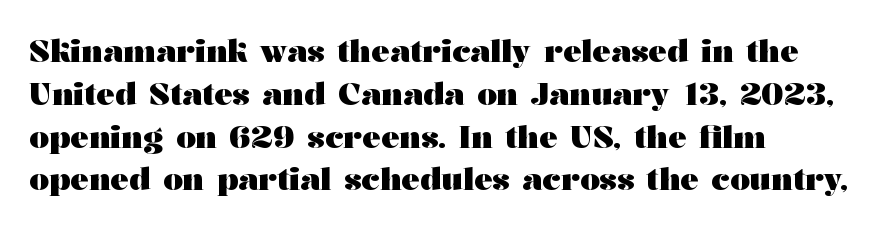
The image shows 31 px heavy, wide serif type, upright; set left-aligned, normal line spacing (1.38x), normal letter spacing, not underlined; medium stroke contrast and a medium x-height.
